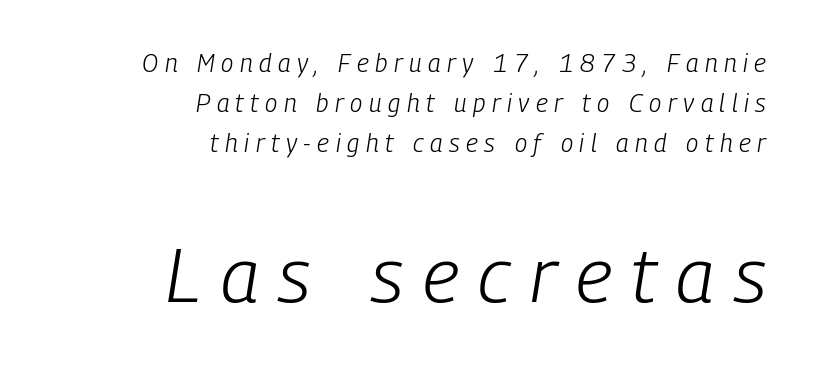
The passage shown leans; its letterforms are oblique. The more generous point size was reserved for the lower chunk. The lines in this sample share a right terminus and differ only in where they begin. Evenly set lines give the paragraph a standard silhouette. The type is letterspaced generously, with wide tracking. Plain, unruled lines of type.
